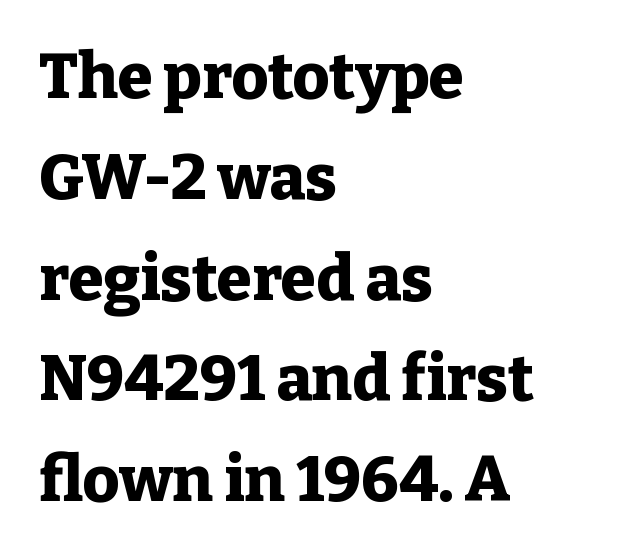
{"serif": "yes", "italic": "no", "bold": "yes", "weight": "heavy", "width": "normal", "stroke_contrast": "low", "x_height": "medium", "monospaced": "no", "underline": "no", "align": "left", "line_spacing": "normal", "line_spacing_ratio": 1.6, "letter_spacing": "normal", "letter_spacing_em": 0.0, "glyph_px": 63}
